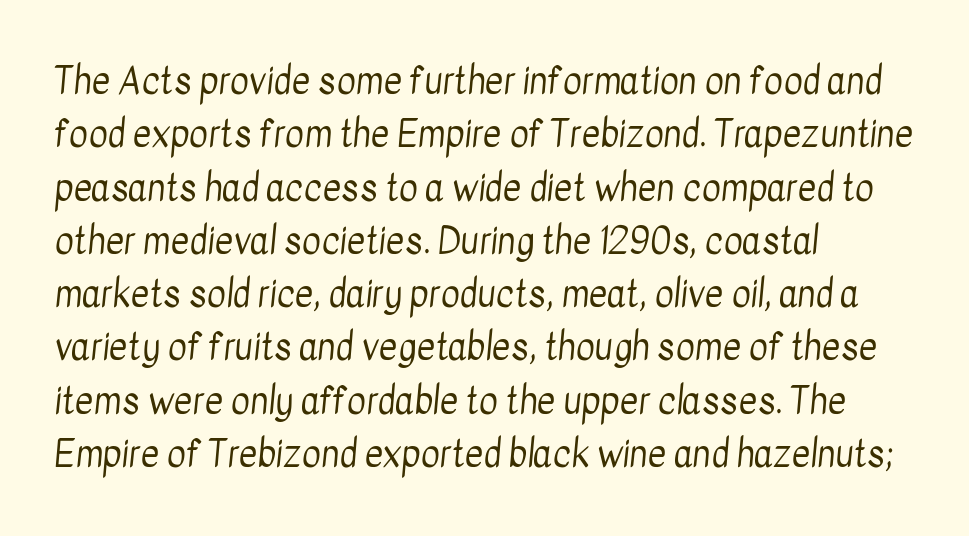
{"serif": "no", "bold": "no", "weight": "regular", "width": "condensed", "stroke_contrast": "low", "x_height": "medium", "monospaced": "no", "underline": "no", "align": "left", "line_spacing": "normal", "line_spacing_ratio": 1.48, "letter_spacing": "normal", "letter_spacing_em": 0.0, "glyph_px": 36}
